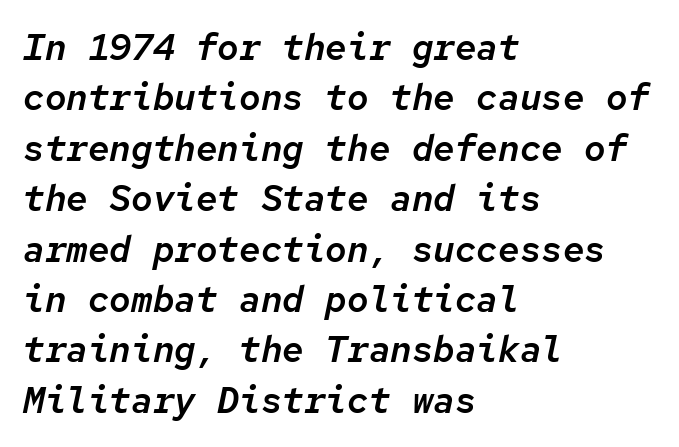
The image shows 36 px text type, italic (leaning right), monospaced; set left-aligned, normal line spacing (1.4x), normal letter spacing, not underlined; low stroke contrast and a medium x-height.
